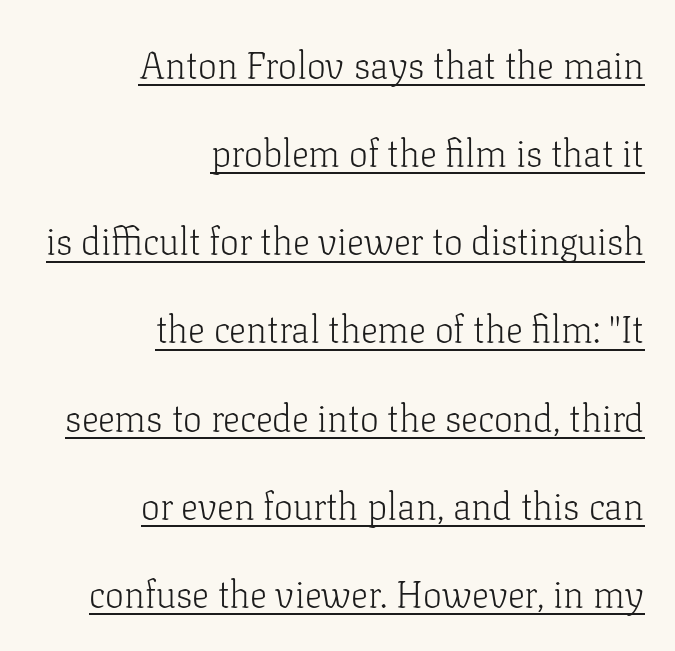
Q: Is the text bold? A: No.
Q: Is the text italic (slanted)? A: No, it is upright.
Q: Is the typeface a serif or a sans-serif typeface? A: Serif.
Q: Is the text underlined? A: Yes.
Q: How is the paragraph aligned? A: Right-aligned.
Q: Is the spacing between letters normal or unusually wide? A: Normal.
Q: Is the spacing between lines tight, normal or loose? A: Loose.
Q: Width (condensed, normal, or wide)? A: Normal.
Q: Stroke contrast? A: Low.
Q: x-height? A: Medium.
Q: Monospaced? A: No.
